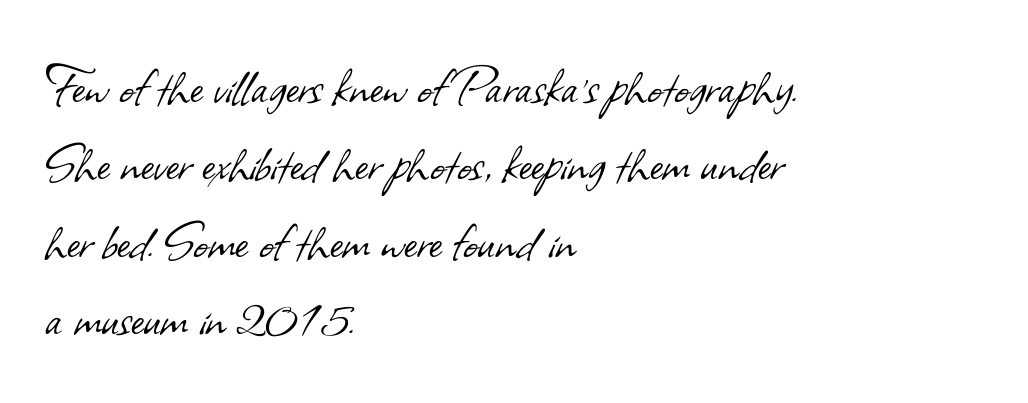
Q: Is the text bold? A: No.
Q: Is the typeface a serif or a sans-serif typeface? A: Sans-serif.
Q: Is the text underlined? A: No.
Q: How is the paragraph aligned? A: Left-aligned.
Q: Is the spacing between letters normal or unusually wide? A: Normal.
Q: Is the spacing between lines tight, normal or loose? A: Normal.
Q: Width (condensed, normal, or wide)? A: Normal.
Q: Stroke contrast? A: Low.
Q: x-height? A: Small.
Q: Monospaced? A: No.
